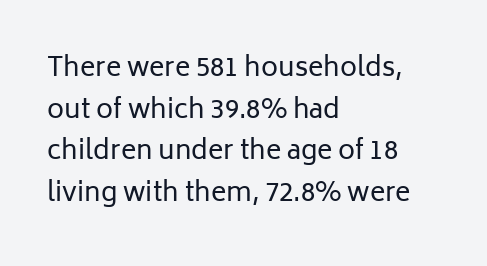
Rule under the text: the space is simply empty. One-word summary of the alignment: left. Stroke thickness stays within the range of a standard reading face or lighter. Rows of type keep a routine distance in the vertical direction. Ascenders rise straight up at ninety degrees. The tracking reads as untouched default to a designer's eye.
